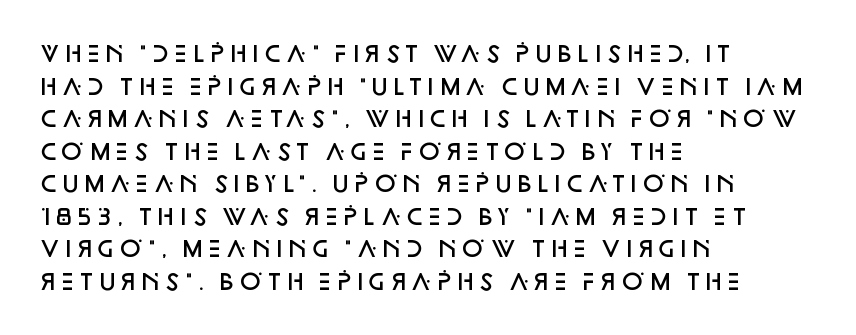
The image shows 22 px text type, upright; set left-aligned, normal line spacing (1.48x), normal letter spacing, not underlined.
